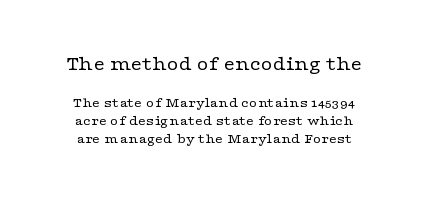
It's the straight-up-and-down kind of type. A student would notice the top passage is typeset larger than what follows. Each word holds together tightly as a unit, with standard inter-letter gaps. Decoration check: the copy has no underline. The line-height multiplier appears to be the usual default. A quiet, ordinary-to-light weight characterises the typeface.
